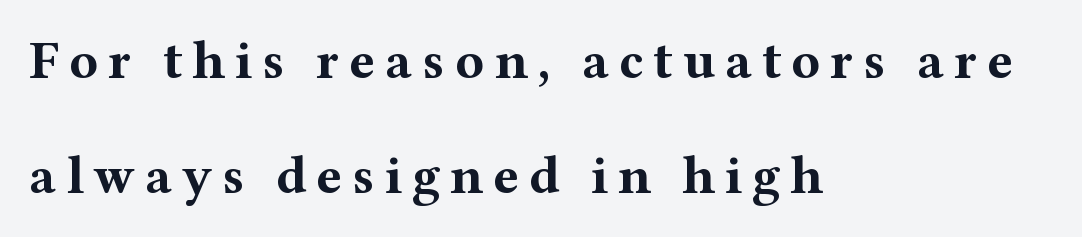
Q: Is the text bold? A: Yes.
Q: Is the text italic (slanted)? A: No, it is upright.
Q: Is the typeface a serif or a sans-serif typeface? A: Serif.
Q: Is the text underlined? A: No.
Q: How is the paragraph aligned? A: Left-aligned.
Q: Is the spacing between lines tight, normal or loose? A: Loose.
Q: Width (condensed, normal, or wide)? A: Wide.
Q: Stroke contrast? A: Medium.
Q: x-height? A: Medium.
Q: Monospaced? A: No.
